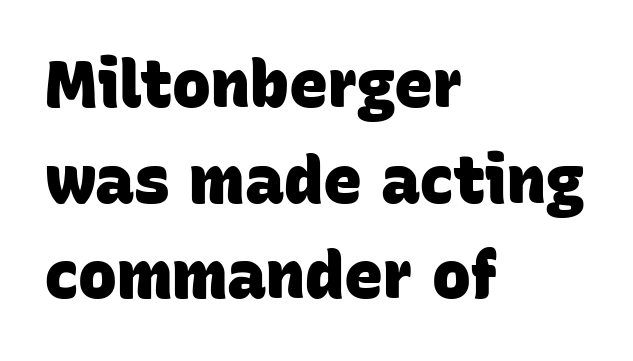
Q: Is the text bold? A: Yes.
Q: Is the typeface a serif or a sans-serif typeface? A: Sans-serif.
Q: Is the text underlined? A: No.
Q: How is the paragraph aligned? A: Left-aligned.
Q: Is the spacing between letters normal or unusually wide? A: Normal.
Q: Is the spacing between lines tight, normal or loose? A: Normal.
Q: Width (condensed, normal, or wide)? A: Normal.
Q: Stroke contrast? A: Low.
Q: x-height? A: Large.
Q: Monospaced? A: No.
